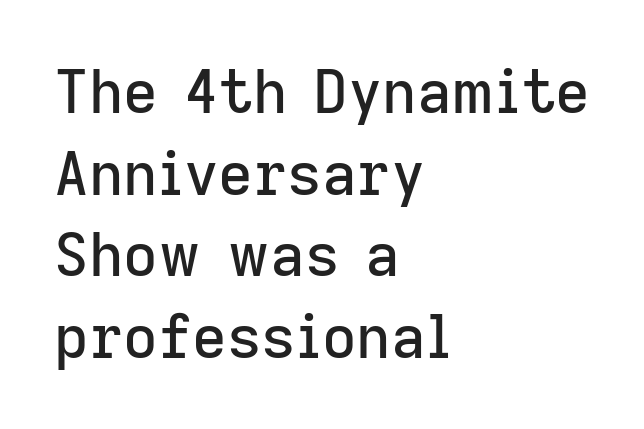
The image shows 60 px sans-serif type, upright; set left-aligned, normal line spacing (1.36x), normal letter spacing, not underlined; low stroke contrast and a medium x-height.
